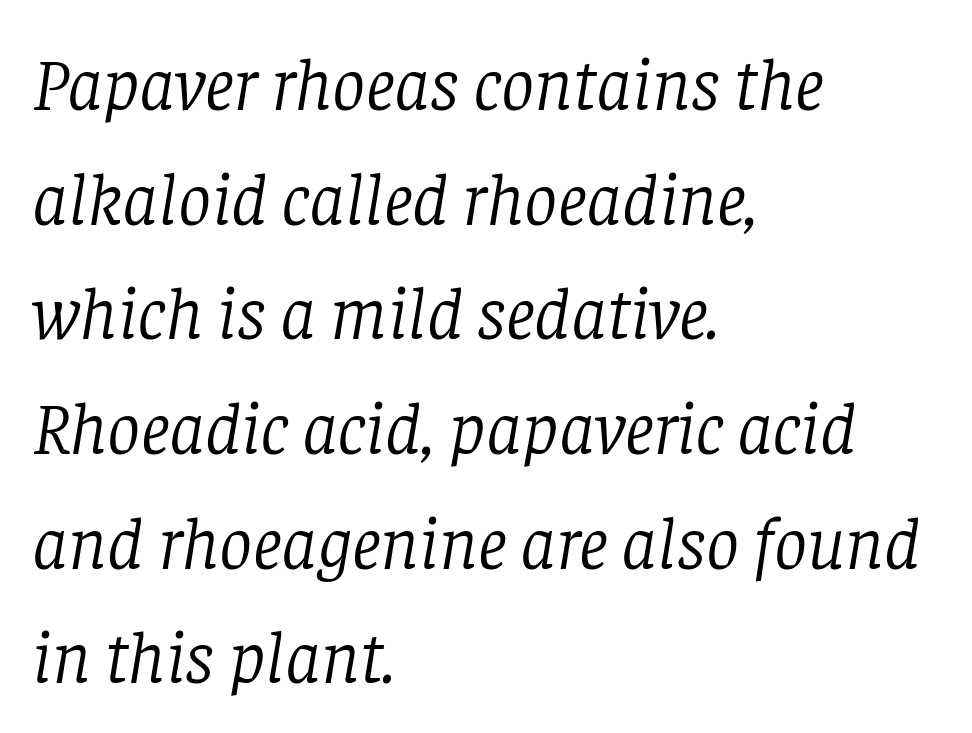
Lines of text with bare space underneath. How are the letters spaced? Ordinarily, with no added tracking. Note the varied advance widths — an 'i' is clearly narrower than an 'm'. Observe the serifs anchoring each vertical stroke in this sample. A student would call this left alignment; a typographer would say flush left, rag right. It's the slanting kind of type.
